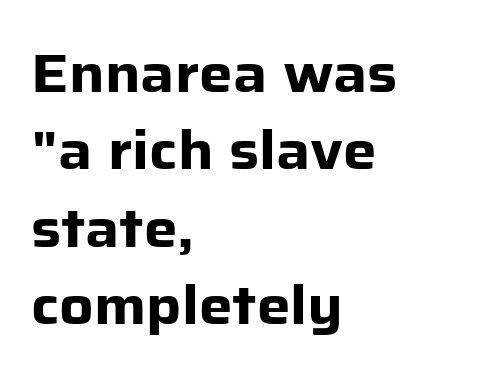
The image shows 53 px heavy sans-serif type, upright; set left-aligned, normal line spacing (1.46x), normal letter spacing, not underlined; low stroke contrast and a medium x-height.
